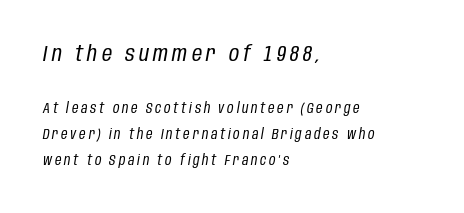
The image shows 22 px text type, italic (leaning right); set left-aligned, line spacing 1.85x, unusually wide letter spacing (+0.2 em), not underlined; the first (top) block is 1.57x larger.
